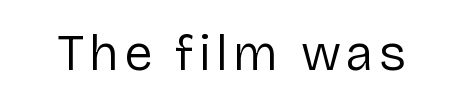
Q: Is the text bold? A: No.
Q: Is the text italic (slanted)? A: No, it is upright.
Q: Is the typeface a serif or a sans-serif typeface? A: Sans-serif.
Q: Is the text underlined? A: No.
Q: Width (condensed, normal, or wide)? A: Normal.
Q: Stroke contrast? A: Low.
Q: x-height? A: Medium.
Q: Monospaced? A: No.
